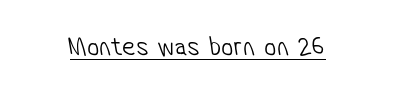
The image shows 27 px text type; set normal letter spacing, underlined.
